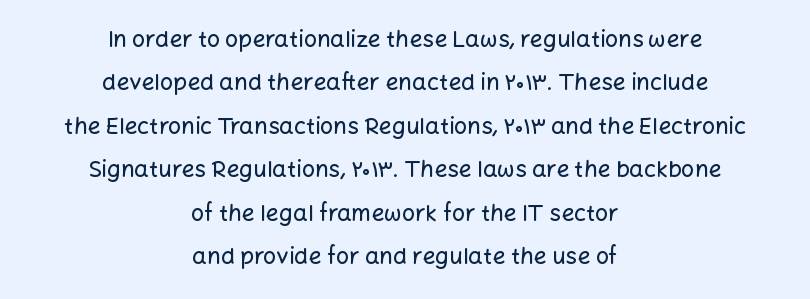
The image shows 23 px text type, upright; set centered, line spacing 1.89x, normal letter spacing, not underlined.
